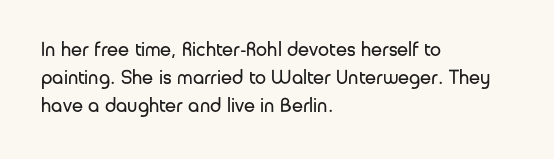
Nobody drew a line under any word here. When letters stand straight like this, we call the style roman or upright. The lines sit at an ordinary, default distance from one another. Summary of weight: not heavy and not bold.
